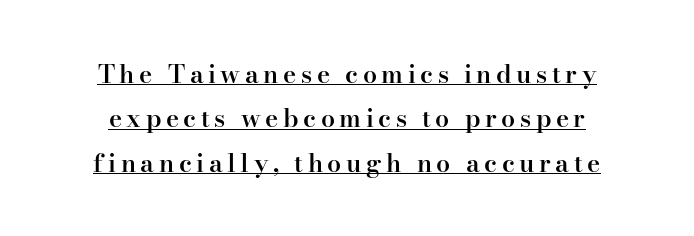
Glance below the letters and you will spot a drawn line. A bit beefed up — I'd call it semibold rather than bold. Posture: vertical.
